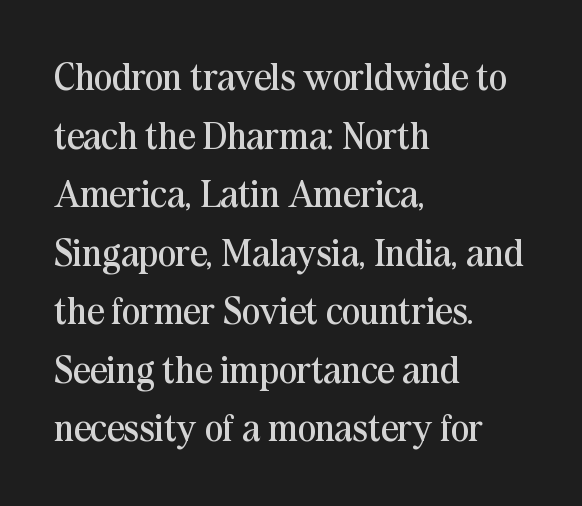
{"serif": "yes", "italic": "no", "bold": "no", "weight": "regular", "width": "normal", "stroke_contrast": "medium", "x_height": "medium", "monospaced": "no", "underline": "no", "align": "left", "line_spacing": "normal", "line_spacing_ratio": 1.54, "letter_spacing": "normal", "letter_spacing_em": 0.0, "glyph_px": 38}
